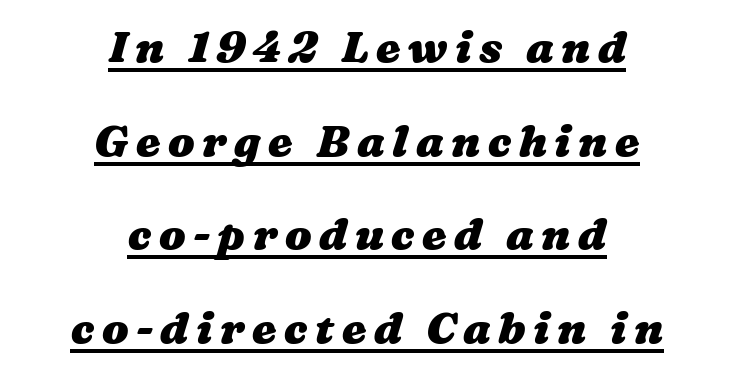
Q: Is the text bold? A: Yes.
Q: Is the text underlined? A: Yes.
Q: How is the paragraph aligned? A: Centered.
Q: Is the spacing between lines tight, normal or loose? A: Loose.
Q: Width (condensed, normal, or wide)? A: Wide.
Q: Stroke contrast? A: Medium.
Q: x-height? A: Medium.
Q: Monospaced? A: No.
